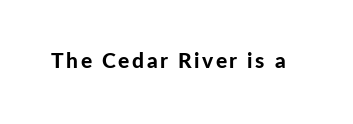
{"italic": "no", "bold": "yes", "underline": "no", "glyph_px": 21}
